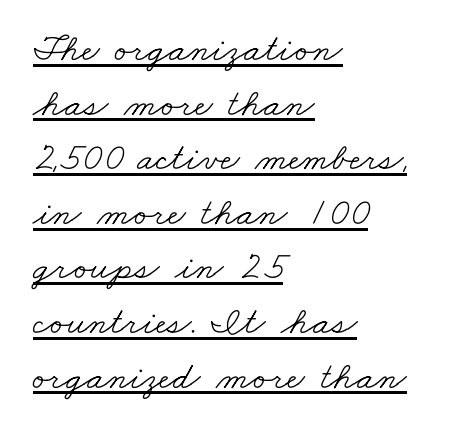
The image shows 39 px light, wide serif type; set left-aligned, normal line spacing (1.4x), normal letter spacing, underlined; low stroke contrast and a small x-height.
